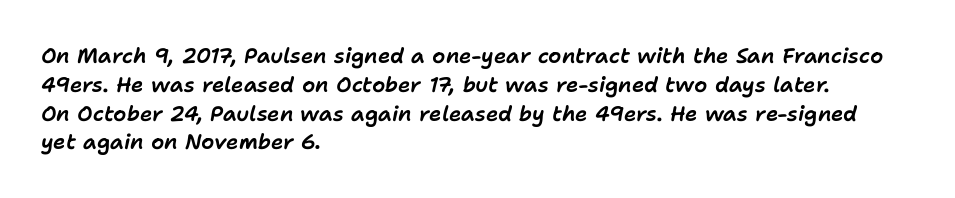
Q: Is the text italic (slanted)? A: Yes, it leans right by about 11 degrees.
Q: Is the text underlined? A: No.
Q: How is the paragraph aligned? A: Left-aligned.
Q: Is the spacing between letters normal or unusually wide? A: Normal.
Q: Is the spacing between lines tight, normal or loose? A: Normal.
